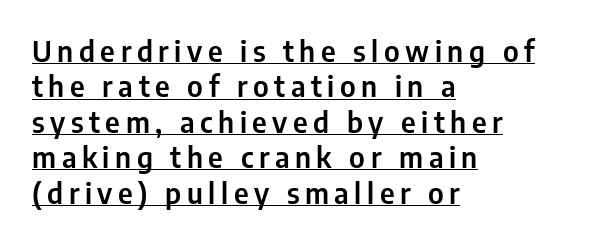
Q: Is the text italic (slanted)? A: No, it is upright.
Q: Is the typeface a serif or a sans-serif typeface? A: Sans-serif.
Q: Is the text underlined? A: Yes.
Q: How is the paragraph aligned? A: Left-aligned.
Q: Width (condensed, normal, or wide)? A: Condensed.
Q: Stroke contrast? A: Low.
Q: x-height? A: Medium.
Q: Monospaced? A: No.
